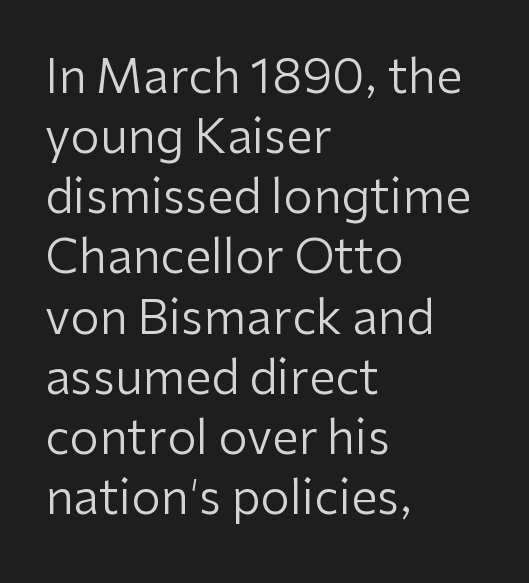
Q: Is the text bold? A: No.
Q: Is the text italic (slanted)? A: No, it is upright.
Q: Is the typeface a serif or a sans-serif typeface? A: Sans-serif.
Q: Is the text underlined? A: No.
Q: How is the paragraph aligned? A: Left-aligned.
Q: Is the spacing between letters normal or unusually wide? A: Normal.
Q: Is the spacing between lines tight, normal or loose? A: Normal.
Q: Width (condensed, normal, or wide)? A: Normal.
Q: Stroke contrast? A: Low.
Q: x-height? A: Medium.
Q: Monospaced? A: No.
